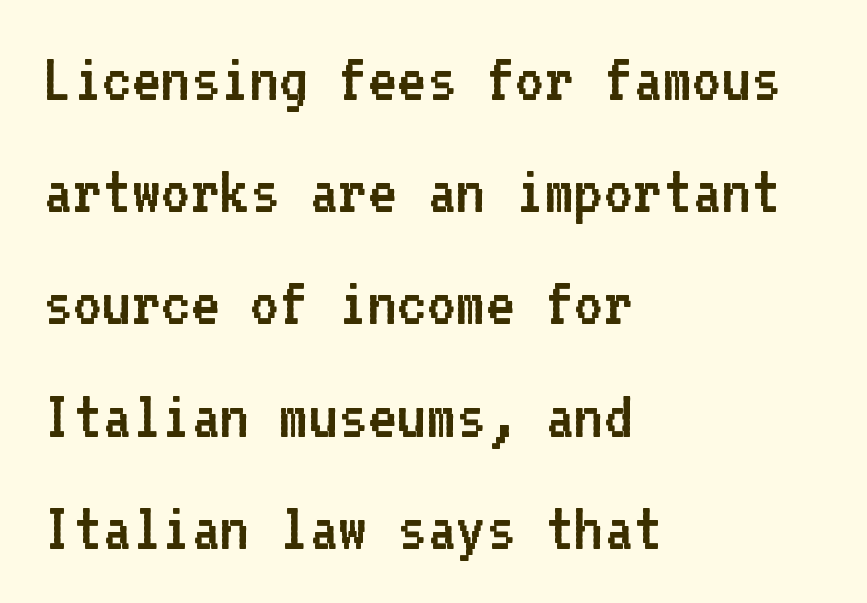
The image shows 71 px regular-weight sans-serif type, upright, monospaced; set left-aligned, normal line spacing (1.58x), normal letter spacing, not underlined; low stroke contrast and a medium x-height.
